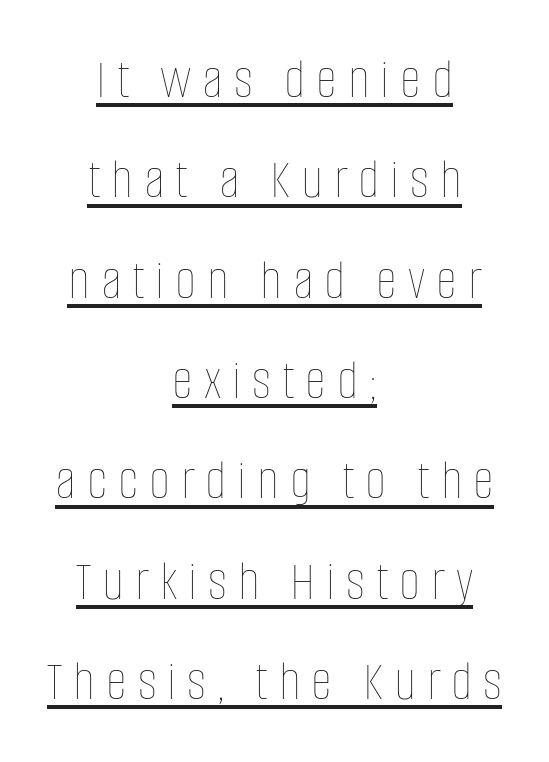
{"italic": "no", "bold": "no", "weight": "thin", "width": "condensed", "stroke_contrast": "low", "x_height": "large", "monospaced": "no", "underline": "yes", "align": "center", "line_spacing_ratio": 1.73, "glyph_px": 58}
